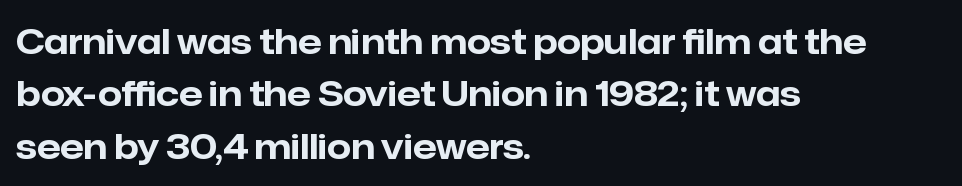
The image shows 34 px bold sans-serif type, upright; set left-aligned, normal line spacing (1.54x), normal letter spacing, not underlined; low stroke contrast and a medium x-height.
